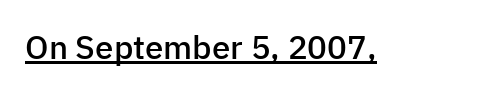
Caption: lettering with a line underneath. Style check: upright. Moderately thickened strokes mark this as semibold type. Do the characters align in a grid? No, the font is proportional. These lines are composed in type without serifs.
